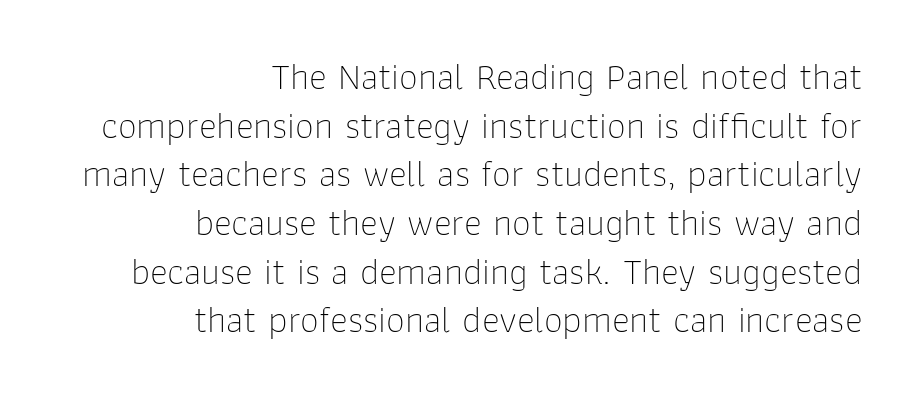
The image shows 38 px thin sans-serif type, upright; set right-aligned, normal line spacing (1.28x), normal letter spacing, not underlined; low stroke contrast and a medium x-height.
